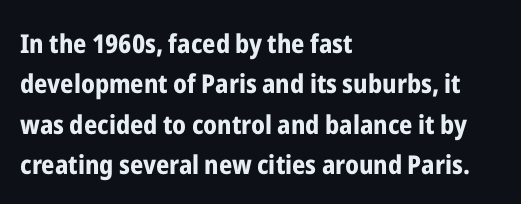
{"italic": "no", "bold": "yes", "underline": "no", "align": "left", "line_spacing": "normal", "line_spacing_ratio": 1.55, "letter_spacing": "normal", "letter_spacing_em": 0.0, "glyph_px": 26}
